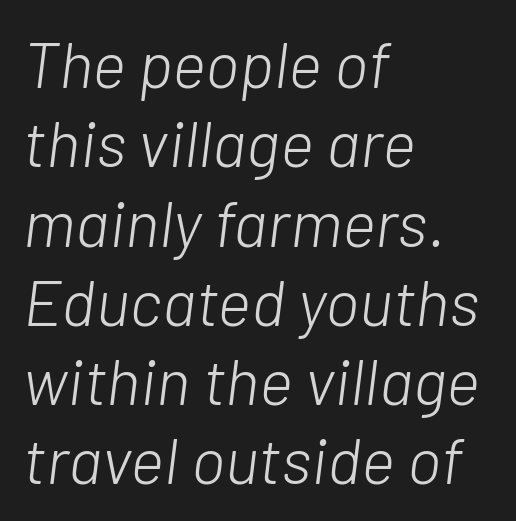
The image shows 65 px light type, italic (leaning right); set left-aligned, line spacing 1.22x, normal letter spacing, not underlined; low stroke contrast and a medium x-height.
